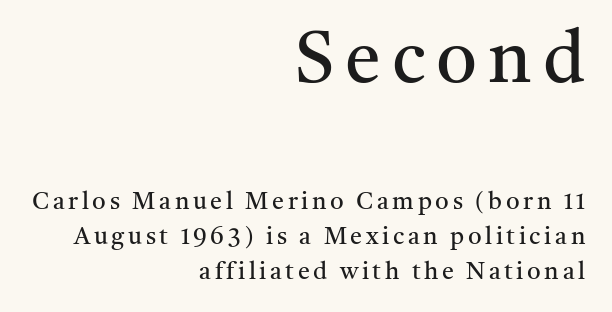
Q: Is the text bold? A: No.
Q: Is the text italic (slanted)? A: No, it is upright.
Q: Is the typeface a serif or a sans-serif typeface? A: Serif.
Q: Is the text underlined? A: No.
Q: How is the paragraph aligned? A: Right-aligned.
Q: Is the spacing between lines tight, normal or loose? A: Normal.
Q: Which block of text is set in a larger size, the first (top) or the second (bottom)? A: The first (top) one.
Q: Width (condensed, normal, or wide)? A: Normal.
Q: Stroke contrast? A: Medium.
Q: x-height? A: Medium.
Q: Monospaced? A: No.
